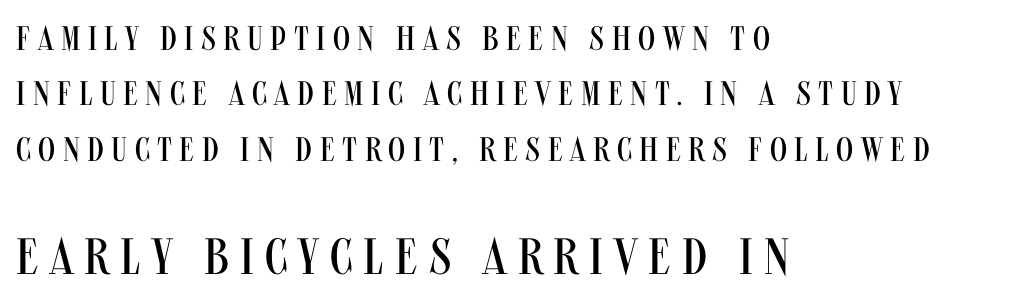
Regarding serifs, this sample does without them. Note the varied advance widths — an 'i' is clearly narrower than an 'm'. If you squint, the bottom block still reads clearly — it's the larger of the two. The type is letterspaced generously, with wide tracking. A quiet, ordinary-to-light weight characterises the typeface. Type without underlining.
